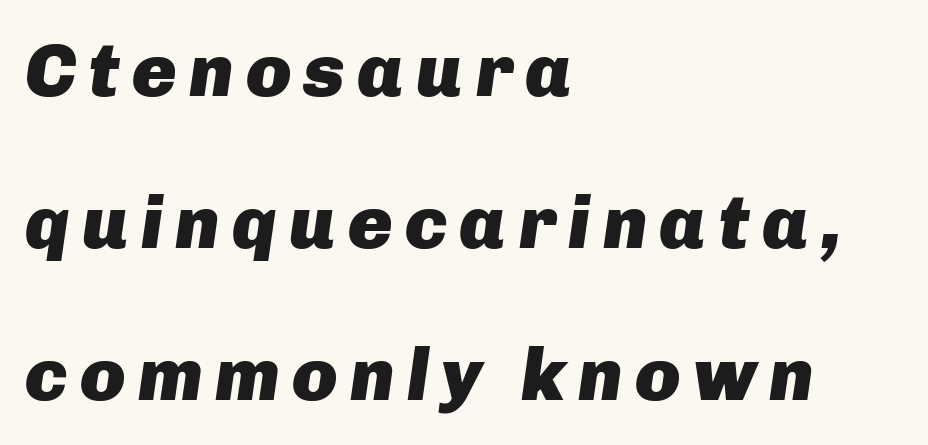
Q: Is the text bold? A: Yes.
Q: Is the text italic (slanted)? A: Yes, it leans right by about 8 degrees.
Q: Is the text underlined? A: No.
Q: How is the paragraph aligned? A: Left-aligned.
Q: Is the spacing between lines tight, normal or loose? A: Loose.
Q: Width (condensed, normal, or wide)? A: Normal.
Q: Stroke contrast? A: Low.
Q: x-height? A: Medium.
Q: Monospaced? A: No.
